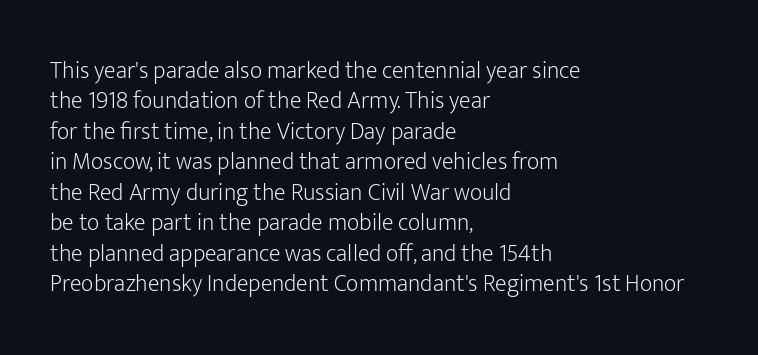
The image shows 24 px text type, upright; set left-aligned, normal line spacing (1.27x), normal letter spacing, not underlined.
